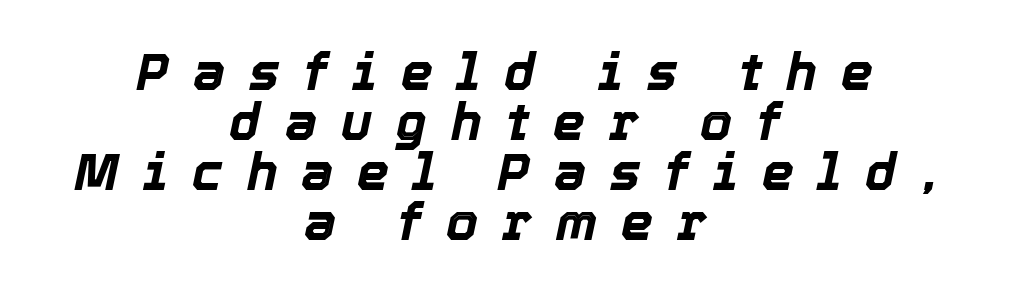
Every character sits at an angle, as italics do. Casual observation: everything's sitting right in the middle. Plain, unruled lines of type. Proportional: the letters do not fall into vertical columns.
